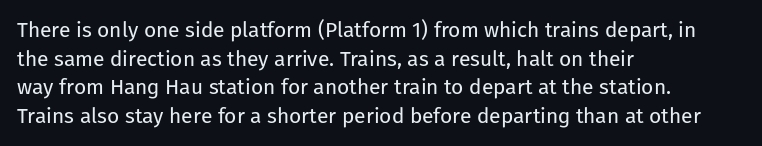
Q: Is the text bold? A: No.
Q: Is the text italic (slanted)? A: No, it is upright.
Q: Is the text underlined? A: No.
Q: How is the paragraph aligned? A: Left-aligned.
Q: Is the spacing between letters normal or unusually wide? A: Normal.
Q: Is the spacing between lines tight, normal or loose? A: Normal.
